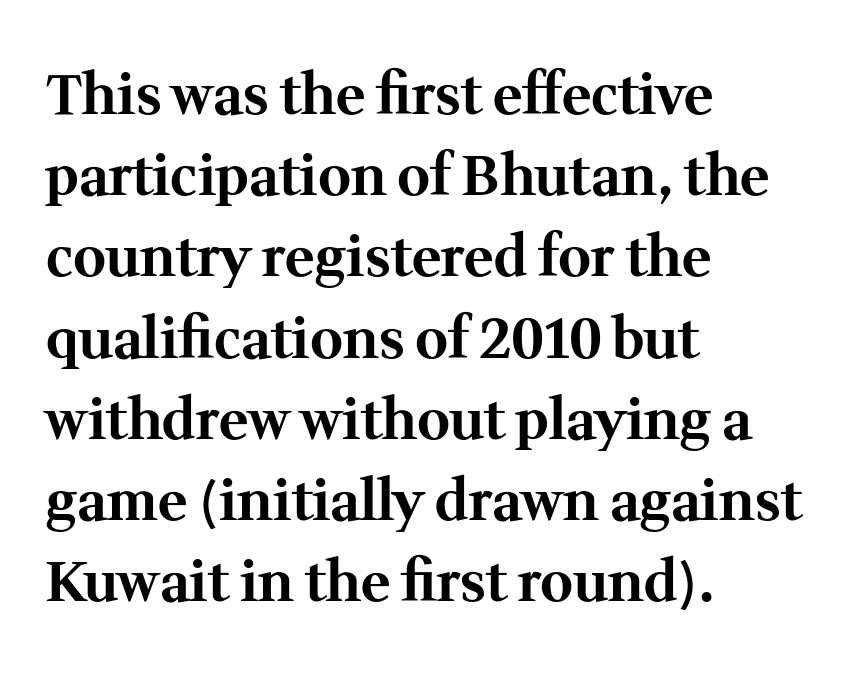
The image shows 56 px bold serif type, upright; set left-aligned, normal line spacing (1.45x), normal letter spacing, not underlined; medium stroke contrast and a medium x-height.
